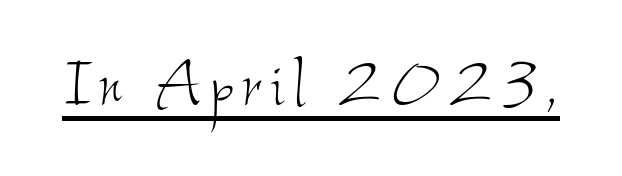
Q: Is the text bold? A: No.
Q: Is the text underlined? A: Yes.
Q: Width (condensed, normal, or wide)? A: Condensed.
Q: Stroke contrast? A: Low.
Q: x-height? A: Small.
Q: Monospaced? A: No.
